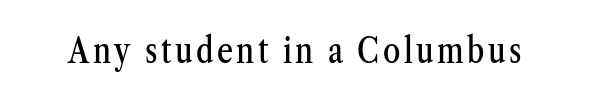
Descenders are the only things crossing below the line. Posture: upright roman. Classification — serif. This sample has the flowing, uneven cadence of proportional lettering.
